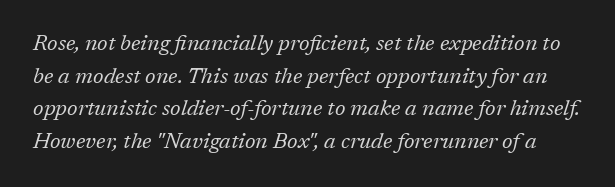
If you measured baseline to baseline, you'd find a middling distance. Italic? Definitely — the glyphs are oblique. Heft: none added — not bold. This sample uses plain, unmodified letter spacing. Quick note: underline off.
